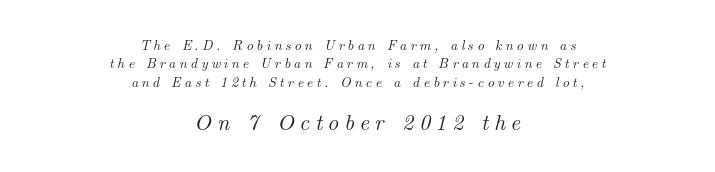
The image shows 22 px text type, italic (leaning right); set centered, normal line spacing (1.31x), unusually wide letter spacing (+0.24 em), not underlined; the second (bottom) block is 1.57x larger.
